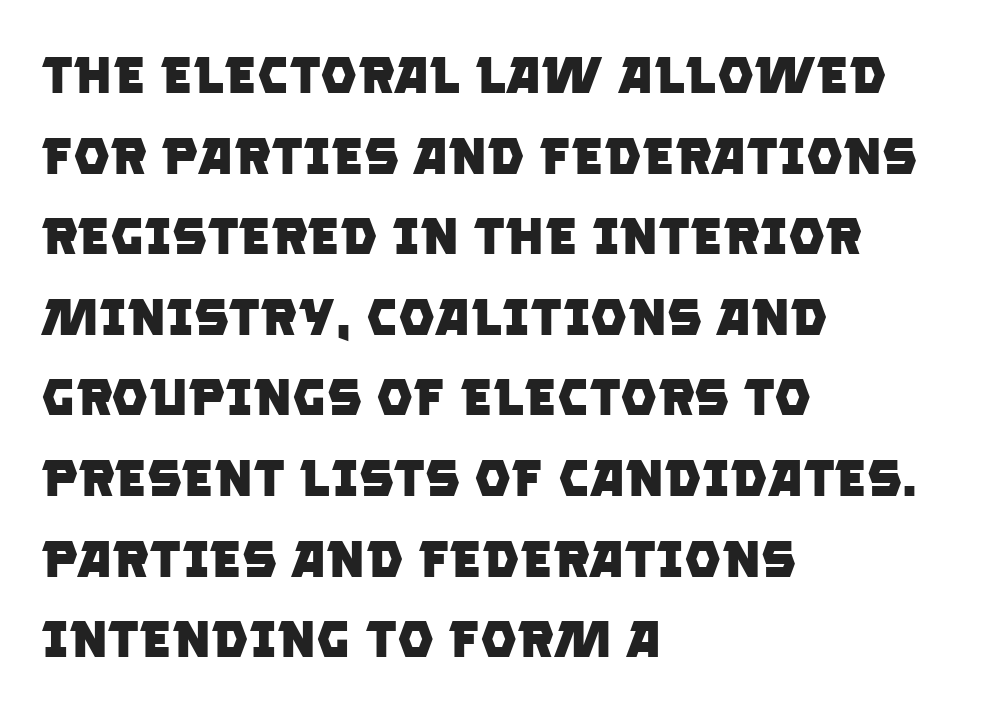
{"serif": "no", "bold": "yes", "weight": "heavy", "width": "normal", "stroke_contrast": "low", "x_height": "large", "monospaced": "no", "underline": "no", "align": "left", "line_spacing": "normal", "line_spacing_ratio": 1.55, "letter_spacing": "normal", "letter_spacing_em": 0.0, "glyph_px": 52}
